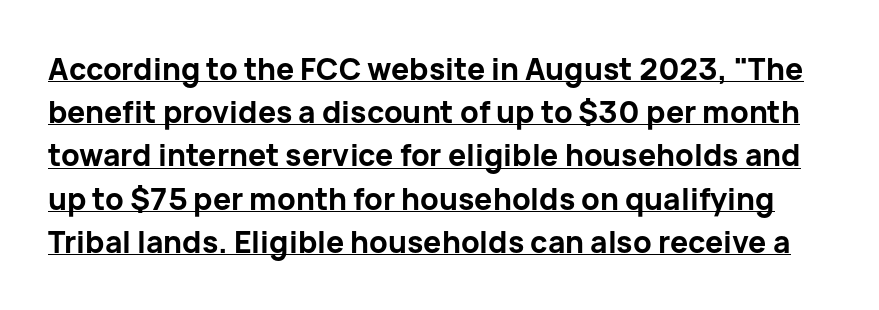
Caption: standard tracking, unaltered. Underlined type. Think of a printed novel: that variable character pitch is what you see here. Summary of vertical rhythm: regular, with standard interline spacing. Font category for this specimen: sans-serif.
